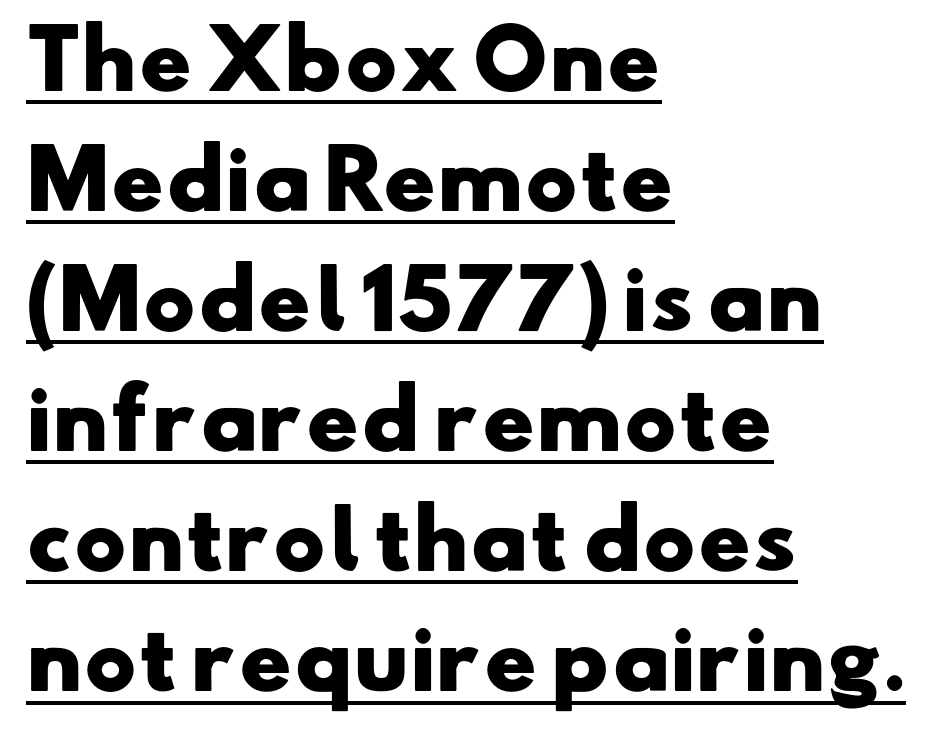
Does the type have serifs? No, each stem ends abruptly. What decoration does the sample have? An underline. This rendering uses left alignment, leaving the right contour irregular. Default kerning and tracking; the words read as compact shapes. The passage shown is emphatically bold. The block of text has a typical density, with ordinary space between rows.
